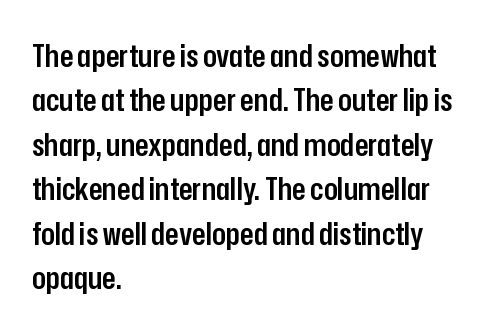
Q: Is the text bold? A: Semi-bold.
Q: Is the text italic (slanted)? A: No, it is upright.
Q: Is the typeface a serif or a sans-serif typeface? A: Sans-serif.
Q: Is the text underlined? A: No.
Q: How is the paragraph aligned? A: Left-aligned.
Q: Is the spacing between letters normal or unusually wide? A: Normal.
Q: Is the spacing between lines tight, normal or loose? A: Normal.
Q: Width (condensed, normal, or wide)? A: Condensed.
Q: Stroke contrast? A: Low.
Q: x-height? A: Medium.
Q: Monospaced? A: No.
